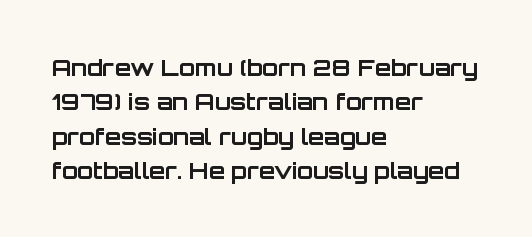
{"italic": "no", "bold": "yes", "underline": "no", "align": "left", "line_spacing": "normal", "line_spacing_ratio": 1.49, "letter_spacing": "normal", "letter_spacing_em": 0.0, "glyph_px": 23}
